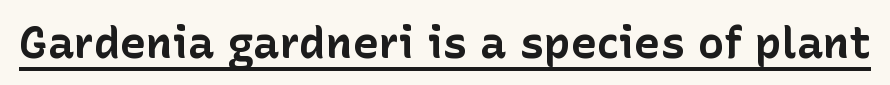
The specimen includes a rule beneath the text block's lines. This sample has the flowing, uneven cadence of proportional lettering. This is sans-serif lettering, the kind often seen on screens and signage. Ordinary non-slanted type is in use. Characters follow at the spacing the type designer built in. Weight: bold.
